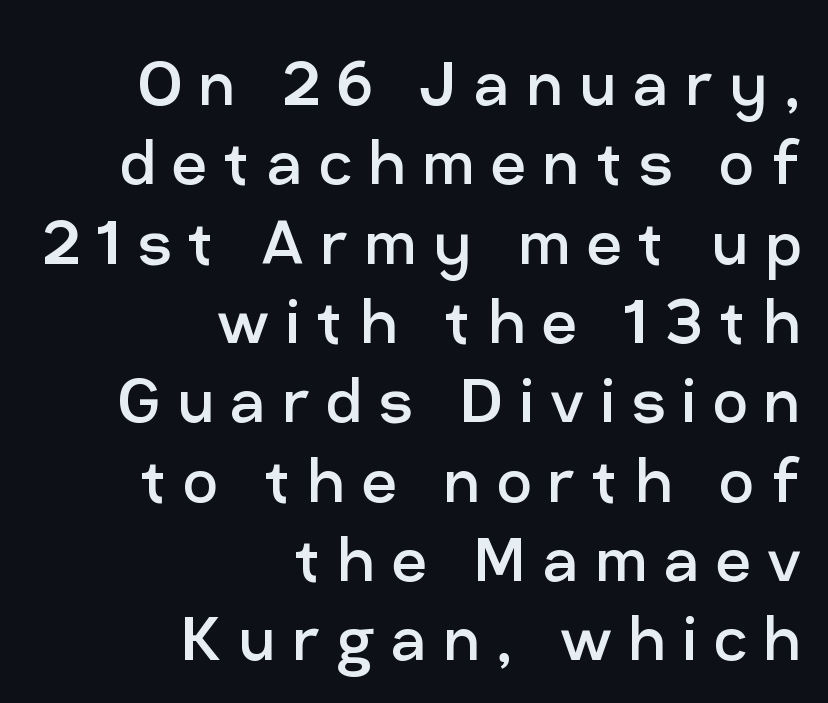
{"serif": "no", "italic": "no", "bold": "no", "weight": "regular", "width": "normal", "stroke_contrast": "low", "x_height": "medium", "monospaced": "no", "underline": "no", "align": "right", "line_spacing": "tight", "line_spacing_ratio": 1.03, "letter_spacing": "wide", "letter_spacing_em": 0.21, "glyph_px": 77}
